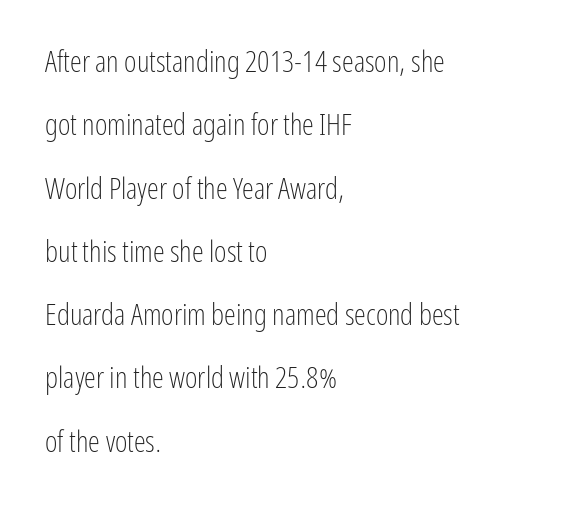
{"serif": "no", "italic": "no", "bold": "no", "weight": "light", "width": "condensed", "stroke_contrast": "low", "x_height": "medium", "monospaced": "no", "underline": "no", "align": "left", "line_spacing": "loose", "line_spacing_ratio": 2.11, "letter_spacing": "normal", "letter_spacing_em": 0.0, "glyph_px": 30}
